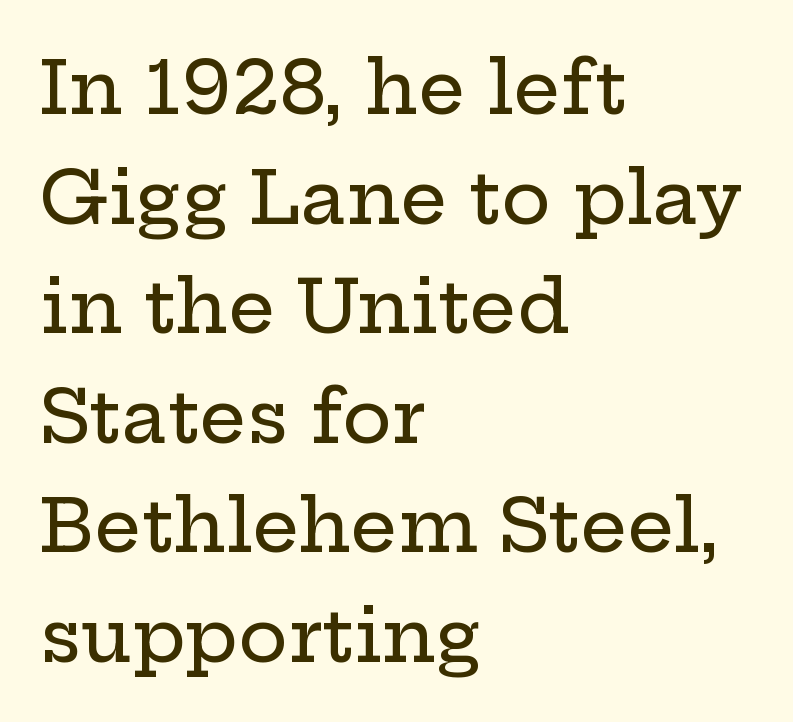
Is this a fixed-width face? No — the glyphs have proportional, varying widths. Little horizontal feet cap the strokes, marking this as serif type. Horizontal alignment here is leftward, the default for most running prose. Style check: upright. Leading matches the norm, producing a regular column.
